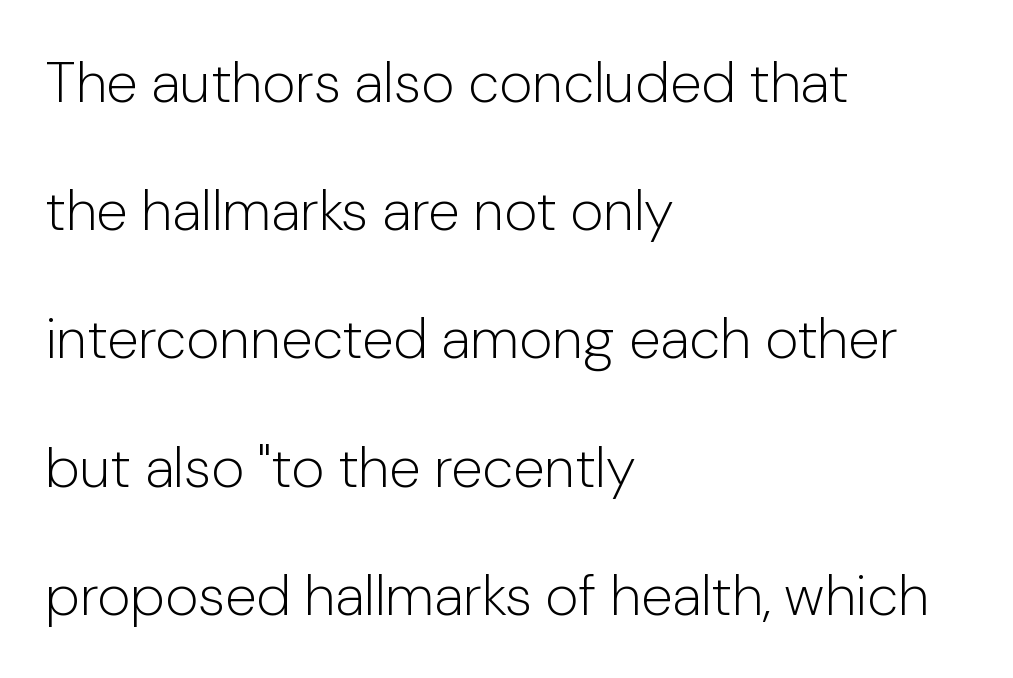
Q: Is the text bold? A: No.
Q: Is the text italic (slanted)? A: No, it is upright.
Q: Is the typeface a serif or a sans-serif typeface? A: Sans-serif.
Q: Is the text underlined? A: No.
Q: How is the paragraph aligned? A: Left-aligned.
Q: Is the spacing between letters normal or unusually wide? A: Normal.
Q: Is the spacing between lines tight, normal or loose? A: Loose.
Q: Width (condensed, normal, or wide)? A: Normal.
Q: Stroke contrast? A: Low.
Q: x-height? A: Medium.
Q: Monospaced? A: No.
